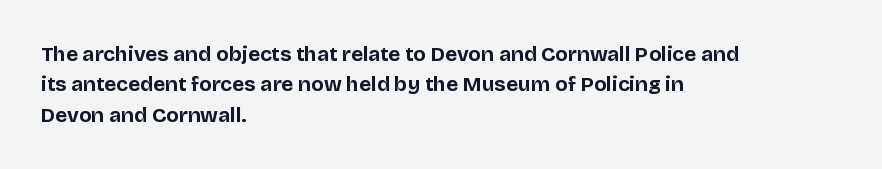
Notice how the stems are strictly vertical — no italics here. These words are printed bold, with thick strokes throughout. Leading: standard. You could call the tracking neutral — neither tight nor loose. The rendering anchors every line to the left-hand side. The words here are not underlined.
